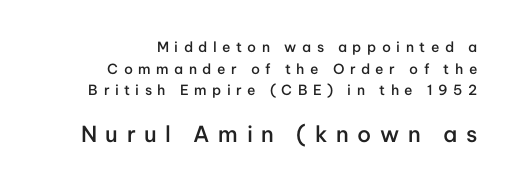
Q: Is the text bold? A: Semi-bold.
Q: Is the text italic (slanted)? A: No, it is upright.
Q: Is the text underlined? A: No.
Q: How is the paragraph aligned? A: Right-aligned.
Q: Is the spacing between letters normal or unusually wide? A: Unusually wide.
Q: Is the spacing between lines tight, normal or loose? A: Normal.
Q: Which block of text is set in a larger size, the first (top) or the second (bottom)? A: The second (bottom) one.
